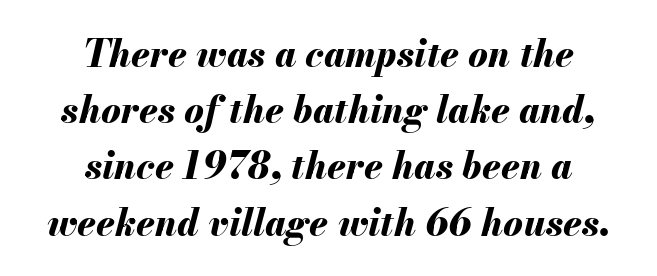
{"italic": "yes", "lean": "right", "slant_degrees": 13, "bold": "yes", "weight": "bold", "width": "normal", "stroke_contrast": "medium", "x_height": "small", "monospaced": "no", "underline": "no", "align": "center", "line_spacing": "normal", "line_spacing_ratio": 1.52, "letter_spacing": "normal", "letter_spacing_em": 0.0, "glyph_px": 37}
